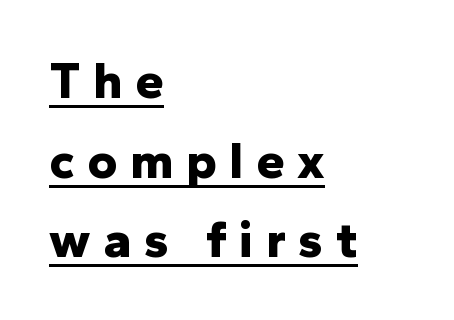
{"serif": "no", "italic": "no", "bold": "yes", "weight": "bold", "width": "normal", "stroke_contrast": "low", "x_height": "medium", "monospaced": "no", "underline": "yes", "align": "left", "line_spacing": "normal", "line_spacing_ratio": 1.56, "letter_spacing": "wide", "letter_spacing_em": 0.25, "glyph_px": 51}
